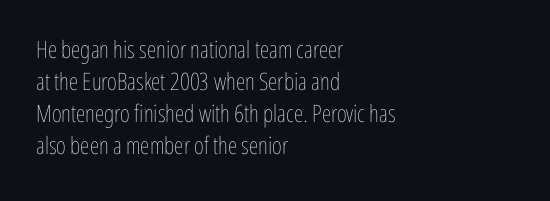
Q: Is the text bold? A: No.
Q: Is the text italic (slanted)? A: No, it is upright.
Q: Is the text underlined? A: No.
Q: How is the paragraph aligned? A: Left-aligned.
Q: Is the spacing between letters normal or unusually wide? A: Normal.
Q: Is the spacing between lines tight, normal or loose? A: Normal.
